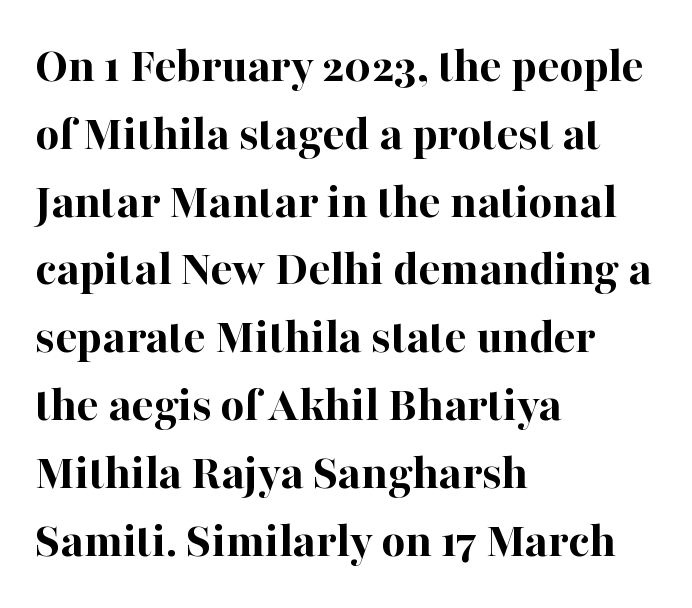
{"serif": "yes", "italic": "no", "bold": "yes", "weight": "bold", "width": "normal", "stroke_contrast": "high", "x_height": "medium", "monospaced": "no", "underline": "no", "align": "left", "line_spacing": "normal", "line_spacing_ratio": 1.33, "letter_spacing": "normal", "letter_spacing_em": 0.0, "glyph_px": 51}
